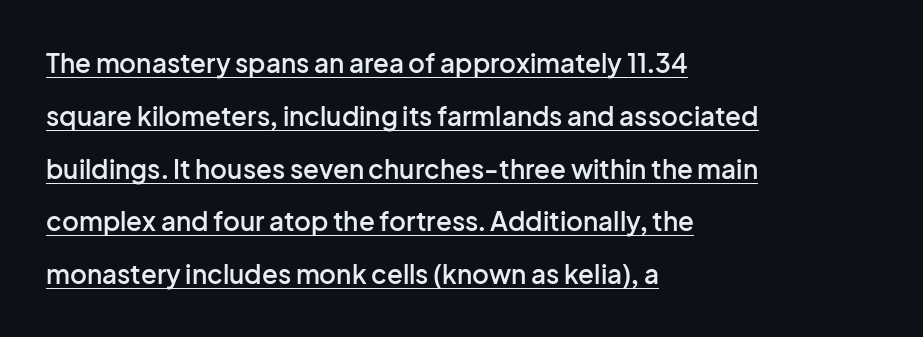
The image shows 26 px text type, upright; set left-aligned, loose line spacing (2.03x), normal letter spacing, underlined.
